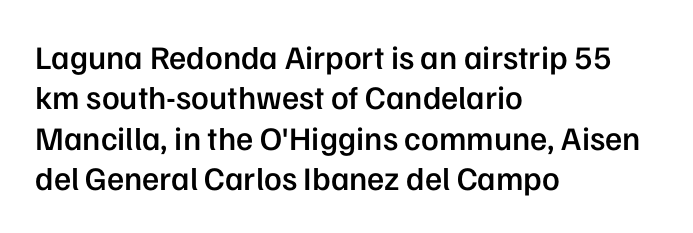
In CSS terms this would be text-align: left. Students, note that the glyphs here touch the page at normal intervals. Notice the strokes are somewhat thickened but not fully heavy: this is a semibold. I'd call this a sans setting — the letters go barefoot.
